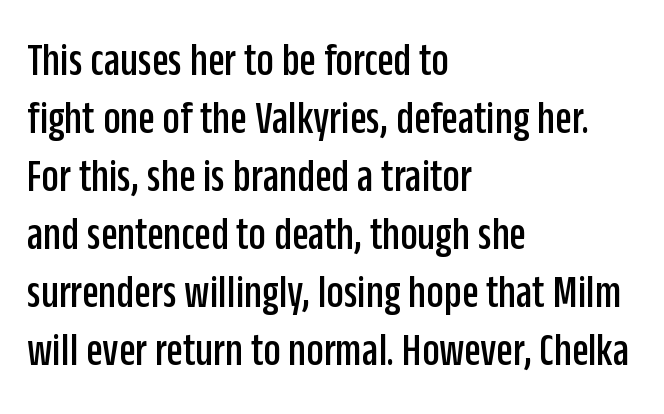
Q: Is the text italic (slanted)? A: No, it is upright.
Q: Is the typeface a serif or a sans-serif typeface? A: Sans-serif.
Q: Is the text underlined? A: No.
Q: How is the paragraph aligned? A: Left-aligned.
Q: Is the spacing between letters normal or unusually wide? A: Normal.
Q: Width (condensed, normal, or wide)? A: Condensed.
Q: Stroke contrast? A: Low.
Q: x-height? A: Large.
Q: Monospaced? A: No.
